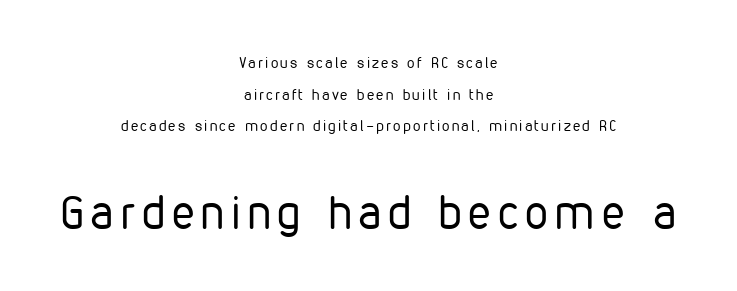
{"serif": "no", "italic": "no", "bold": "no", "weight": "regular", "width": "condensed", "stroke_contrast": "low", "x_height": "medium", "monospaced": "no", "underline": "no", "align": "center", "line_spacing": "loose", "line_spacing_ratio": 2.11, "larger_block": "second", "size_ratio": 3.07, "glyph_px": 46}
